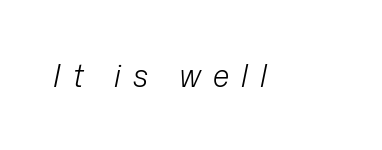
Q: Is the text bold? A: No.
Q: Is the text italic (slanted)? A: Yes, it leans right by about 12 degrees.
Q: Is the text underlined? A: No.
Q: Is the spacing between letters normal or unusually wide? A: Unusually wide.
Q: Width (condensed, normal, or wide)? A: Normal.
Q: Stroke contrast? A: Low.
Q: x-height? A: Medium.
Q: Monospaced? A: No.
